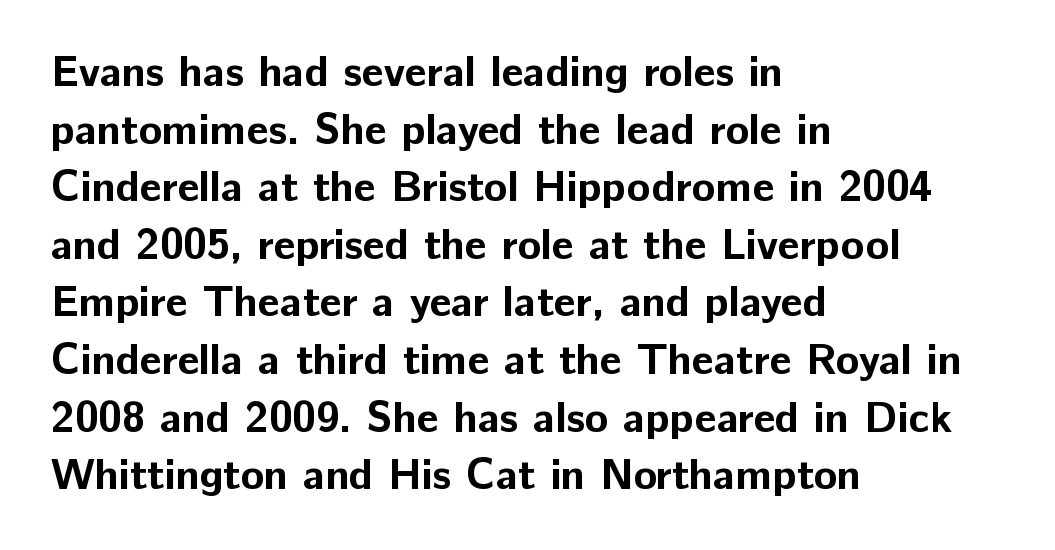
Q: Is the text bold? A: Yes.
Q: Is the text italic (slanted)? A: No, it is upright.
Q: Is the typeface a serif or a sans-serif typeface? A: Sans-serif.
Q: Is the text underlined? A: No.
Q: How is the paragraph aligned? A: Left-aligned.
Q: Is the spacing between letters normal or unusually wide? A: Normal.
Q: Is the spacing between lines tight, normal or loose? A: Normal.
Q: Width (condensed, normal, or wide)? A: Normal.
Q: Stroke contrast? A: Low.
Q: x-height? A: Medium.
Q: Monospaced? A: No.
